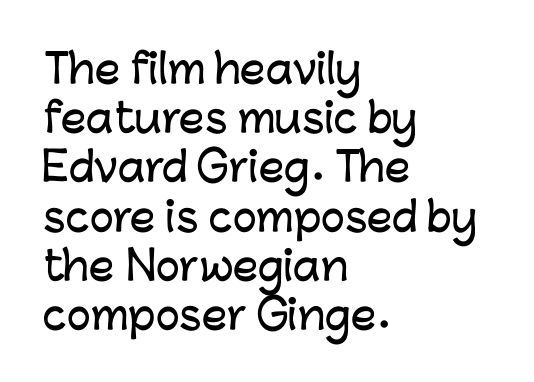
The face used here is rendered with its standard letterfit. This sample has the flowing, uneven cadence of proportional lettering. Leftover space on each line is placed entirely after the last word. This sample uses a sans-serif face. Any mark beneath the type? The region is blank. Vertical strokes here are truly vertical.
